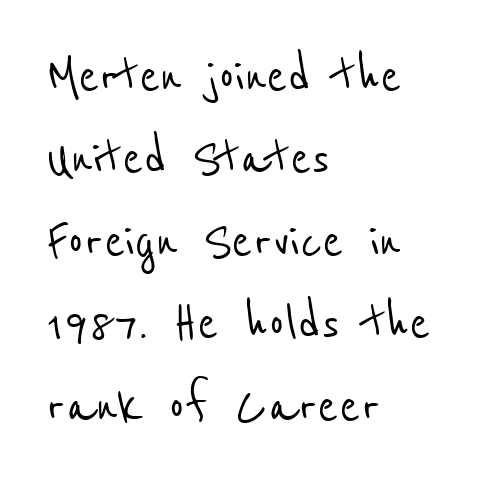
The image shows 62 px condensed sans-serif type; set left-aligned, normal line spacing (1.33x), normal letter spacing, not underlined; low stroke contrast and a medium x-height.
